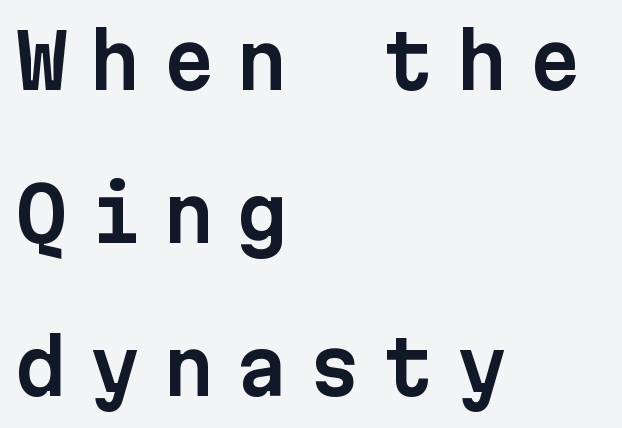
The image shows 74 px sans-serif type, upright, monospaced; set left-aligned, loose line spacing (2.07x), unusually wide letter spacing (+0.29 em), not underlined; low stroke contrast and a medium x-height.
